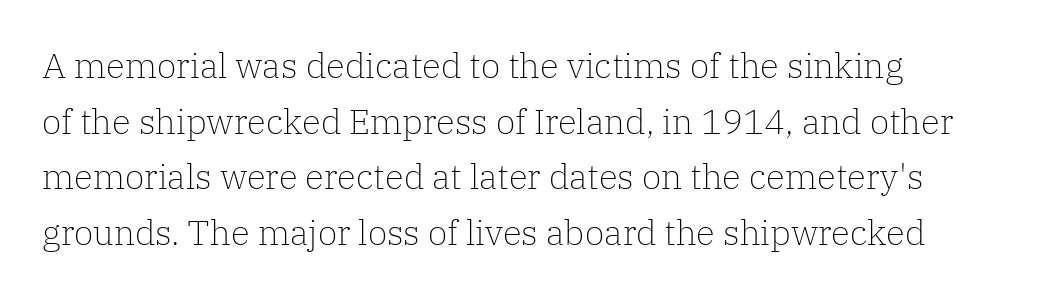
The image shows 35 px light serif type, upright; set left-aligned, normal line spacing (1.59x), normal letter spacing, not underlined; low stroke contrast and a medium x-height.
